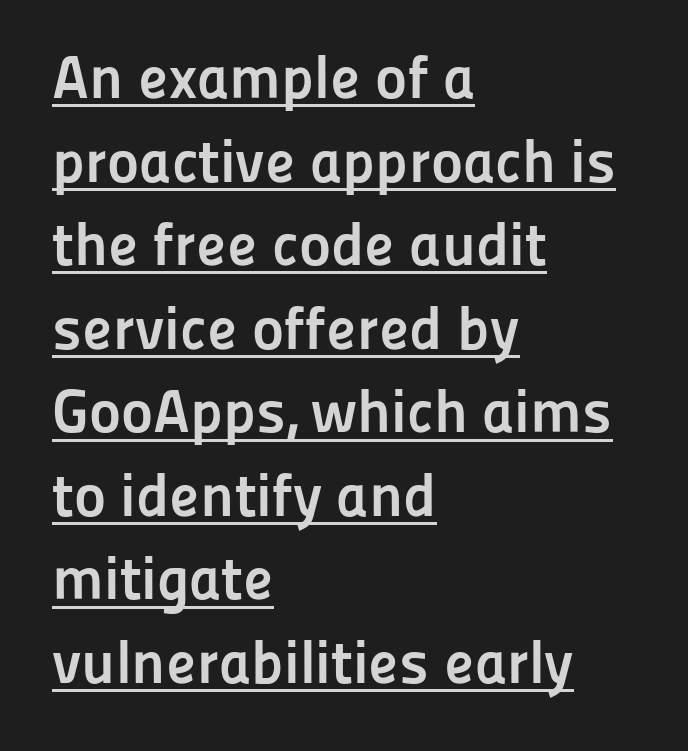
{"serif": "no", "italic": "no", "bold": "yes", "weight": "semibold", "width": "normal", "stroke_contrast": "low", "x_height": "medium", "monospaced": "no", "underline": "yes", "align": "left", "line_spacing": "normal", "line_spacing_ratio": 1.37, "letter_spacing": "normal", "letter_spacing_em": 0.0, "glyph_px": 61}
